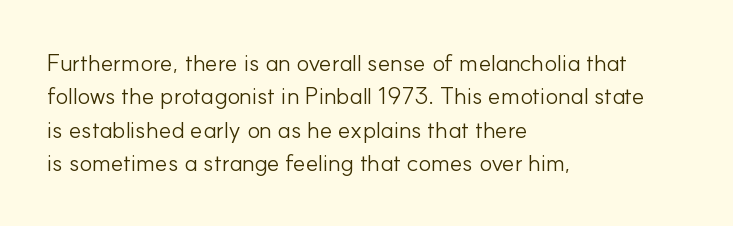
{"italic": "no", "bold": "no", "underline": "no", "align": "left", "line_spacing": "normal", "line_spacing_ratio": 1.39, "letter_spacing": "normal", "letter_spacing_em": 0.0, "glyph_px": 24}
